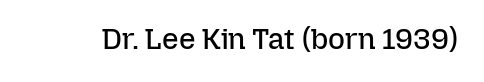
The image shows 29 px regular-weight type, upright; set normal letter spacing, not underlined; low stroke contrast and a medium x-height.
